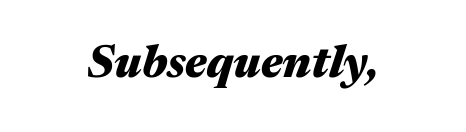
The image shows 45 px heavy, wide type, italic (leaning right); set normal letter spacing, not underlined; medium stroke contrast and a medium x-height.
